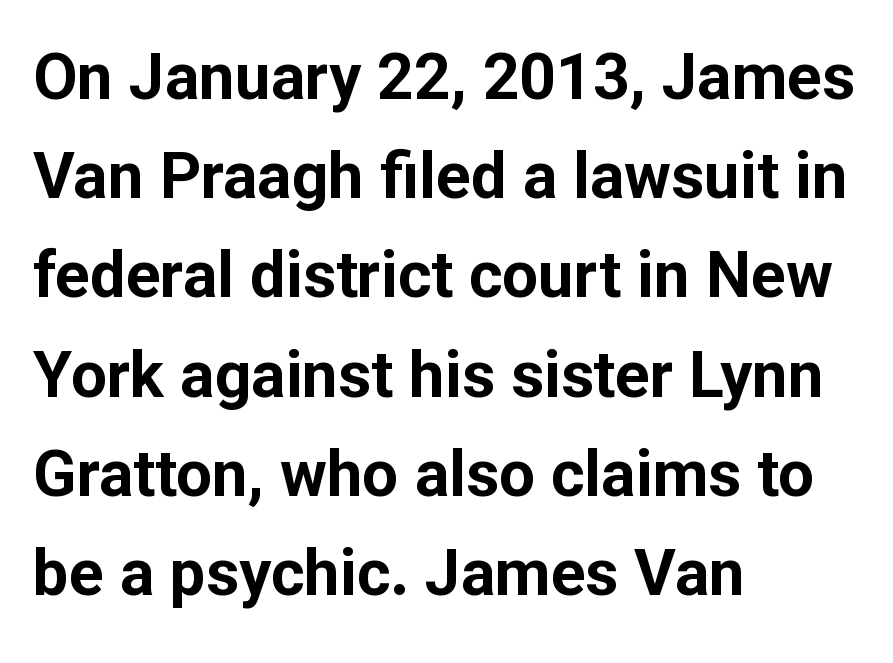
Q: Is the text bold? A: Yes.
Q: Is the text italic (slanted)? A: No, it is upright.
Q: Is the typeface a serif or a sans-serif typeface? A: Sans-serif.
Q: Is the text underlined? A: No.
Q: How is the paragraph aligned? A: Left-aligned.
Q: Is the spacing between letters normal or unusually wide? A: Normal.
Q: Is the spacing between lines tight, normal or loose? A: Normal.
Q: Width (condensed, normal, or wide)? A: Normal.
Q: Stroke contrast? A: Low.
Q: x-height? A: Medium.
Q: Monospaced? A: No.
